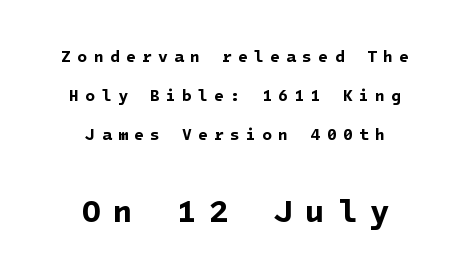
Q: Is the text bold? A: Yes.
Q: Is the typeface a serif or a sans-serif typeface? A: Sans-serif.
Q: Is the text underlined? A: No.
Q: How is the paragraph aligned? A: Centered.
Q: Is the spacing between letters normal or unusually wide? A: Unusually wide.
Q: Is the spacing between lines tight, normal or loose? A: Loose.
Q: Which block of text is set in a larger size, the first (top) or the second (bottom)? A: The second (bottom) one.
Q: Width (condensed, normal, or wide)? A: Normal.
Q: Stroke contrast? A: Low.
Q: x-height? A: Medium.
